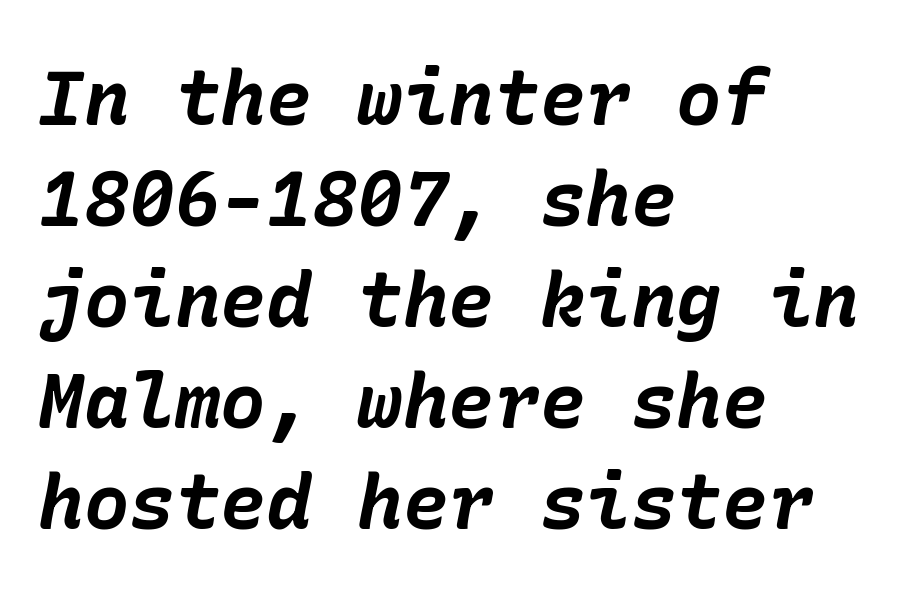
Descenders are the only things crossing below the line. Tracking value appears to be zero — textbook default spacing. Interline gaps are of average width in this sample. Its strokes are broad and dark, the hallmark of bold type.
